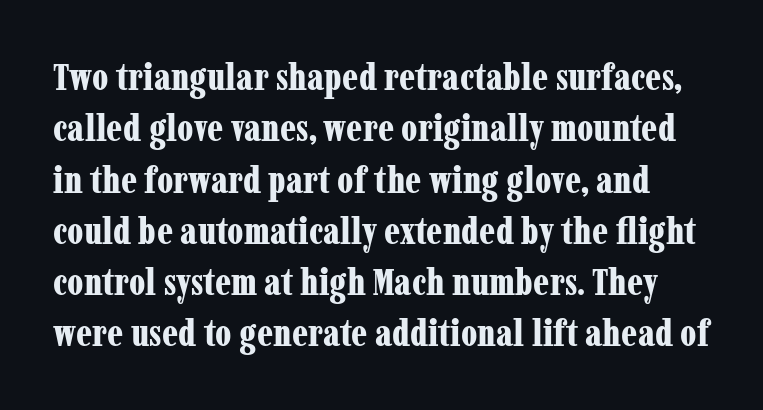
Q: Is the text bold? A: Yes.
Q: Is the text italic (slanted)? A: No, it is upright.
Q: Is the typeface a serif or a sans-serif typeface? A: Serif.
Q: Is the text underlined? A: No.
Q: Is the spacing between letters normal or unusually wide? A: Normal.
Q: Is the spacing between lines tight, normal or loose? A: Normal.
Q: Width (condensed, normal, or wide)? A: Condensed.
Q: Stroke contrast? A: Low.
Q: x-height? A: Medium.
Q: Monospaced? A: No.
